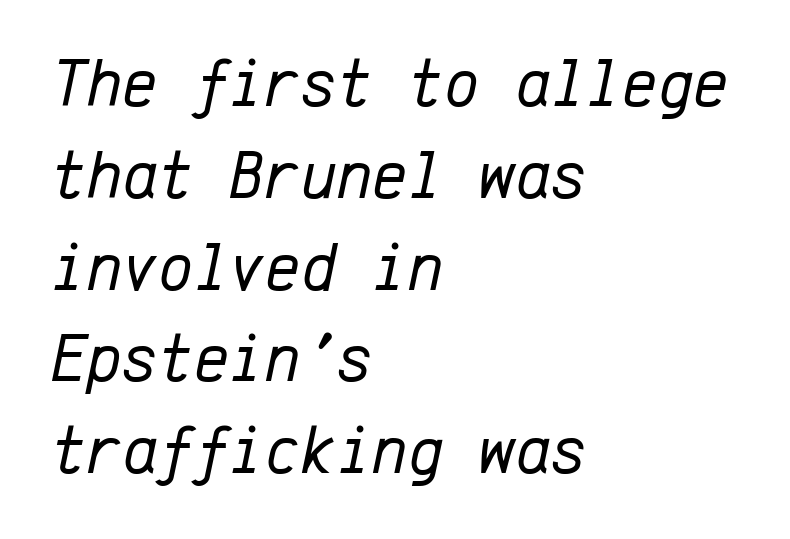
{"italic": "yes", "lean": "right", "slant_degrees": 12, "bold": "no", "weight": "regular", "width": "normal", "stroke_contrast": "low", "x_height": "medium", "monospaced": "yes", "underline": "no", "align": "left", "line_spacing": "normal", "line_spacing_ratio": 1.35, "letter_spacing": "normal", "letter_spacing_em": 0.0, "glyph_px": 68}
